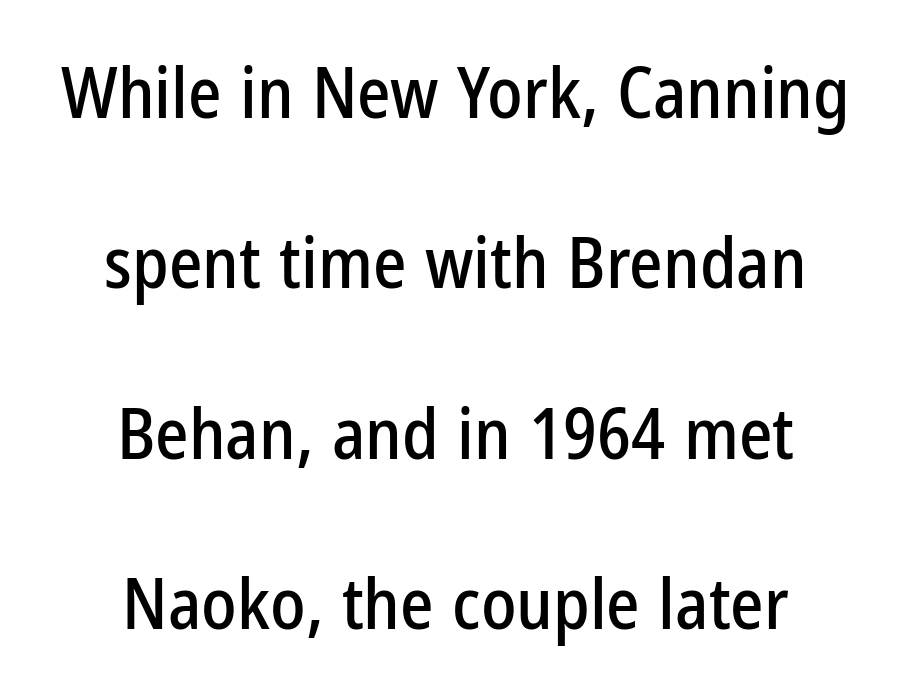
The designer went with a sans here, leaving each stem footless. One glance says open: line gaps are wider than usual. Here the designer chose a conventional face with non-uniform glyph widths. The typography opts for an upright posture over an oblique one.
